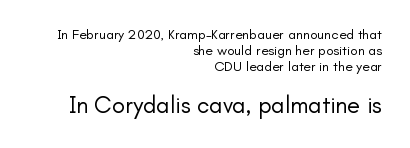
The image shows 24 px text type, upright; set right-aligned, tight line spacing (1.14x), normal letter spacing, not underlined; the second (bottom) block is 1.71x larger.
